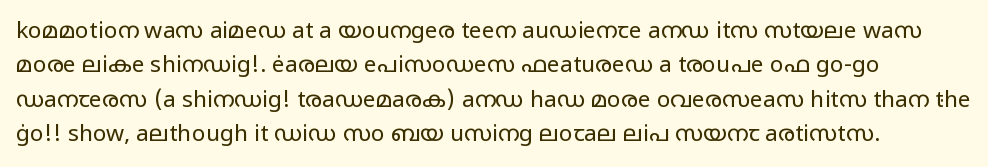
The lines sit at an ordinary, default distance from one another. Observe the ordinary spacing: letters are neighbours, not strangers. A bare baseline throughout the passage. Designer's note — italics off, roman on. Is this a heavy cut? Hardly; it is regular or lighter.
